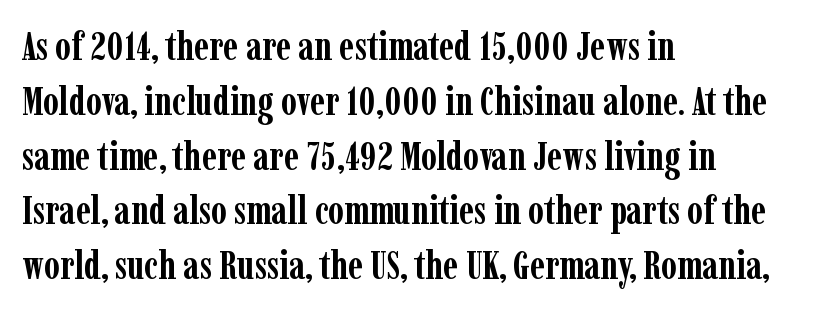
{"serif": "yes", "italic": "no", "bold": "yes", "weight": "semibold", "width": "condensed", "stroke_contrast": "low", "x_height": "medium", "monospaced": "no", "underline": "no", "align": "left", "line_spacing": "normal", "line_spacing_ratio": 1.37, "letter_spacing": "normal", "letter_spacing_em": 0.0, "glyph_px": 40}
